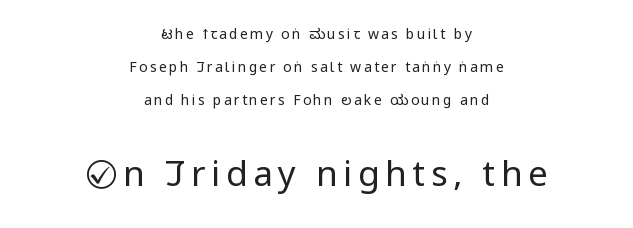
Stroke mass is kept to a normal reading level or below. The strip under each line holds only bare page. The lettering stays uniformly vertical, giving the passage a roman look. These lines stand farther apart than default settings would place them.
